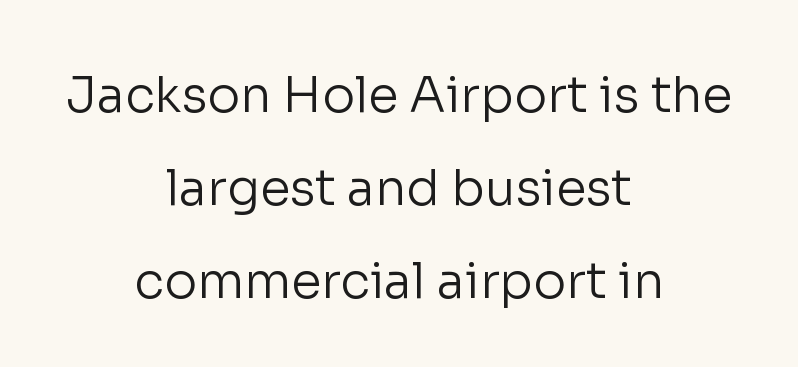
{"serif": "no", "italic": "no", "bold": "no", "weight": "regular", "width": "normal", "stroke_contrast": "low", "x_height": "medium", "monospaced": "no", "underline": "no", "align": "center", "line_spacing": "loose", "line_spacing_ratio": 1.9, "letter_spacing": "normal", "letter_spacing_em": 0.0, "glyph_px": 49}
